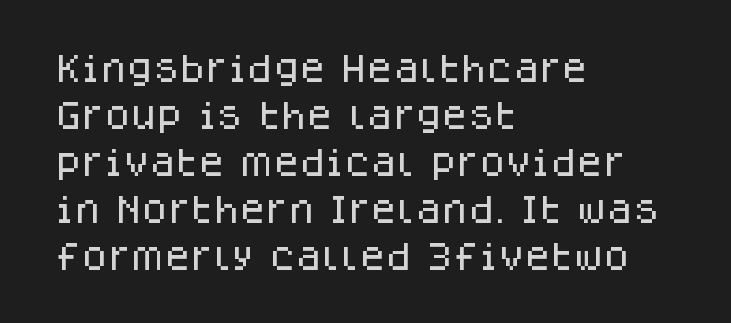
{"serif": "no", "italic": "no", "width": "normal", "stroke_contrast": "low", "x_height": "large", "monospaced": "no", "underline": "no", "align": "left", "line_spacing": "normal", "line_spacing_ratio": 1.57, "letter_spacing": "normal", "letter_spacing_em": 0.0, "glyph_px": 30}
